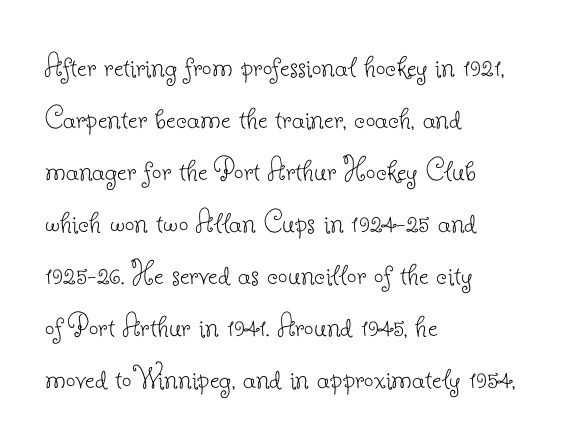
Horizontally, the lines are justified to the leading edge only. The area under the type is left untouched. These glyphs show unthickened strokes, regular width or finer. The line-height multiplier appears to be the usual default.
